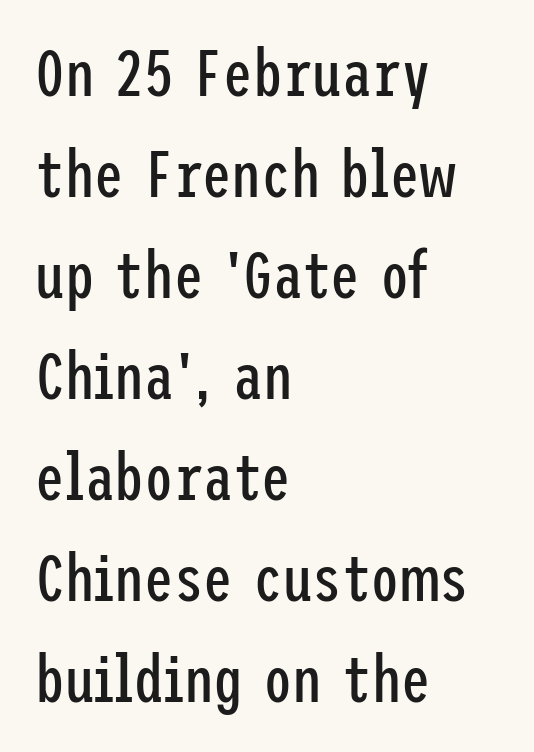
The image shows 66 px regular-weight, condensed sans-serif type, upright; set left-aligned, normal line spacing (1.53x), normal letter spacing, not underlined; low stroke contrast and a medium x-height.
